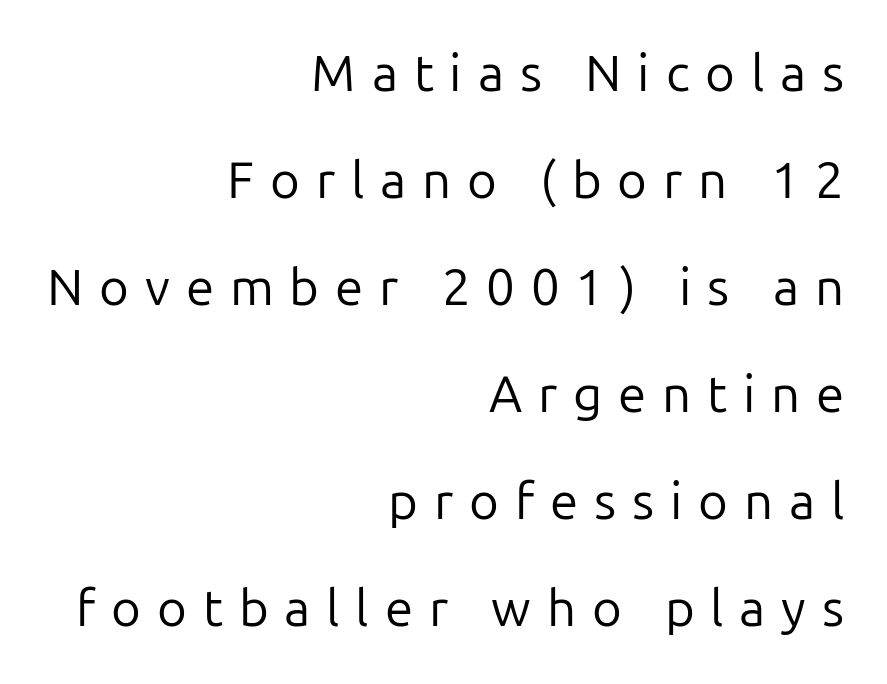
{"serif": "no", "italic": "no", "bold": "no", "weight": "regular", "width": "normal", "stroke_contrast": "low", "x_height": "medium", "monospaced": "no", "underline": "no", "align": "right", "line_spacing": "loose", "line_spacing_ratio": 2.1, "letter_spacing": "wide", "letter_spacing_em": 0.31, "glyph_px": 51}
